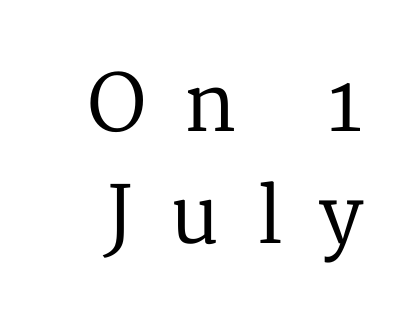
Q: Is the text bold? A: No.
Q: Is the text italic (slanted)? A: No, it is upright.
Q: Is the typeface a serif or a sans-serif typeface? A: Serif.
Q: Is the text underlined? A: No.
Q: Is the spacing between letters normal or unusually wide? A: Unusually wide.
Q: Is the spacing between lines tight, normal or loose? A: Normal.
Q: Width (condensed, normal, or wide)? A: Normal.
Q: Stroke contrast? A: Medium.
Q: x-height? A: Medium.
Q: Monospaced? A: No.
